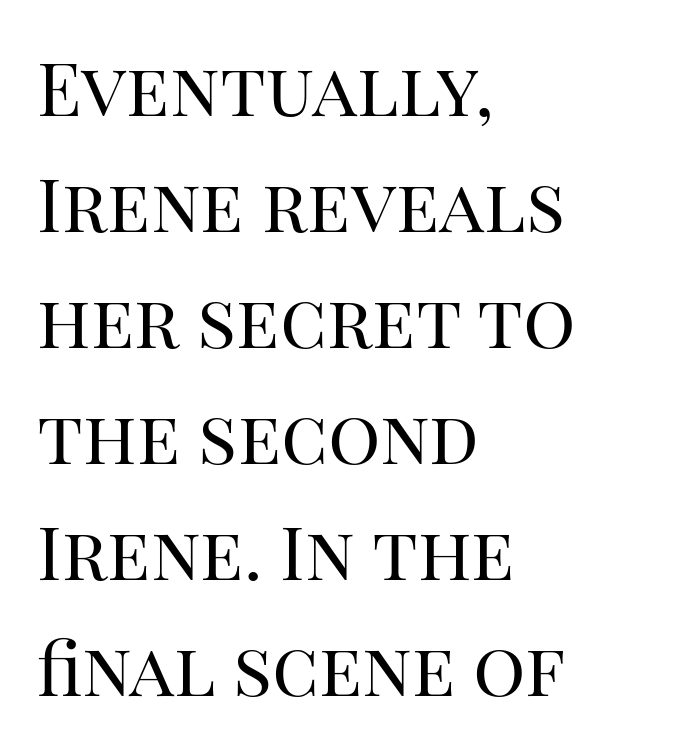
Q: Is the text bold? A: No.
Q: Is the text italic (slanted)? A: No, it is upright.
Q: Is the typeface a serif or a sans-serif typeface? A: Serif.
Q: Is the text underlined? A: No.
Q: How is the paragraph aligned? A: Left-aligned.
Q: Is the spacing between letters normal or unusually wide? A: Normal.
Q: Is the spacing between lines tight, normal or loose? A: Normal.
Q: Width (condensed, normal, or wide)? A: Normal.
Q: Stroke contrast? A: High.
Q: x-height? A: Large.
Q: Monospaced? A: No.
